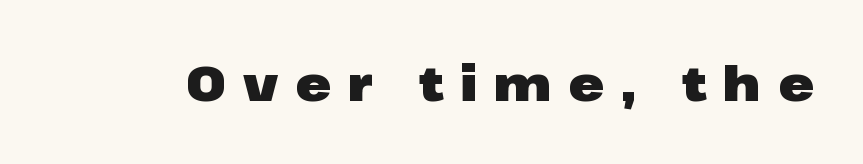
{"serif": "no", "italic": "no", "bold": "yes", "weight": "heavy", "width": "wide", "stroke_contrast": "low", "x_height": "medium", "monospaced": "no", "underline": "no", "letter_spacing": "wide", "letter_spacing_em": 0.35, "glyph_px": 48}
